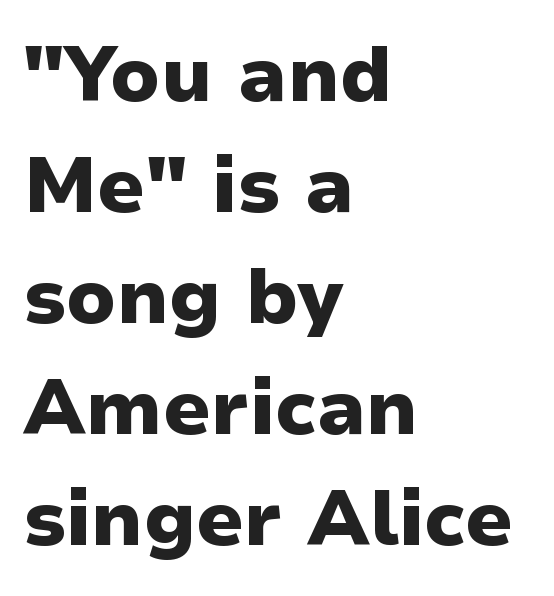
{"serif": "no", "italic": "no", "bold": "yes", "weight": "heavy", "width": "normal", "stroke_contrast": "low", "x_height": "medium", "monospaced": "no", "underline": "no", "align": "left", "line_spacing": "normal", "line_spacing_ratio": 1.44, "letter_spacing": "normal", "letter_spacing_em": 0.0, "glyph_px": 77}
